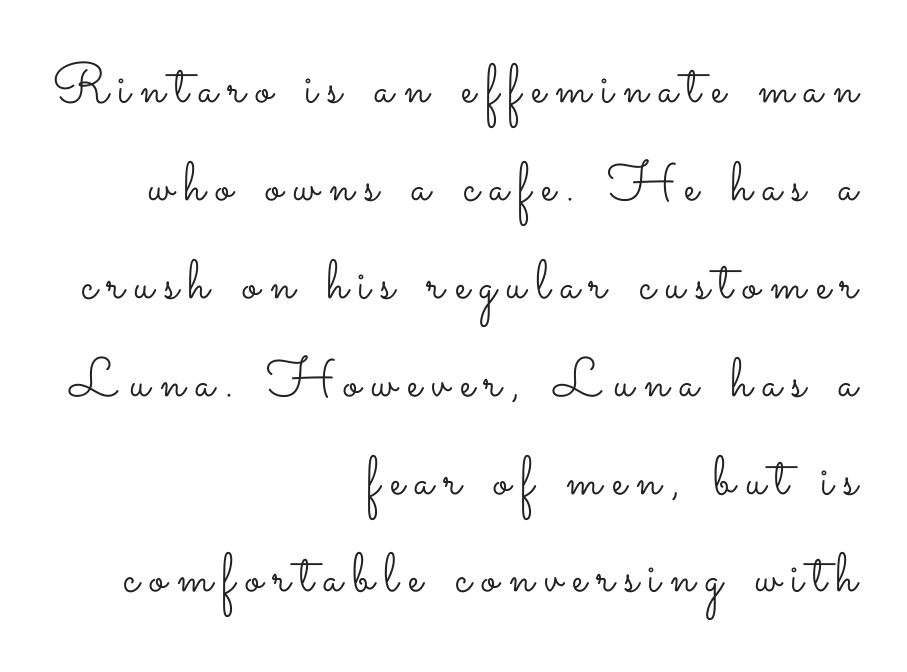
Q: Is the text bold? A: No.
Q: Is the text italic (slanted)? A: Yes.
Q: Is the text underlined? A: No.
Q: How is the paragraph aligned? A: Right-aligned.
Q: Width (condensed, normal, or wide)? A: Wide.
Q: Stroke contrast? A: Low.
Q: x-height? A: Small.
Q: Monospaced? A: No.
